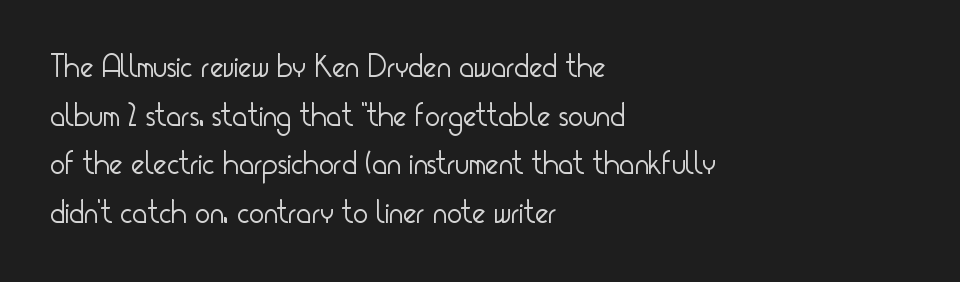
{"serif": "no", "italic": "no", "bold": "no", "weight": "light", "width": "condensed", "stroke_contrast": "low", "x_height": "small", "monospaced": "no", "underline": "no", "align": "left", "line_spacing": "normal", "line_spacing_ratio": 1.52, "letter_spacing": "normal", "letter_spacing_em": 0.0, "glyph_px": 32}
